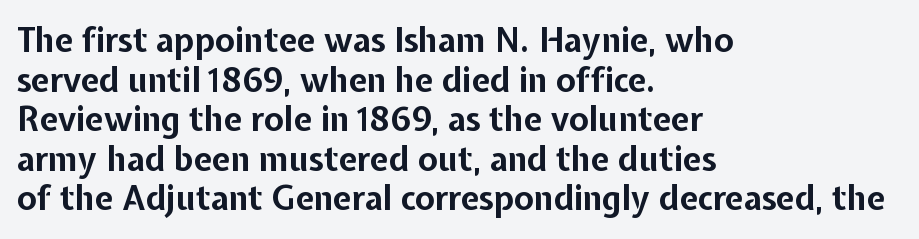
{"serif": "no", "italic": "no", "bold": "yes", "weight": "bold", "width": "normal", "stroke_contrast": "low", "x_height": "medium", "monospaced": "no", "underline": "no", "align": "left", "line_spacing_ratio": 1.2, "letter_spacing": "normal", "letter_spacing_em": 0.0, "glyph_px": 33}
